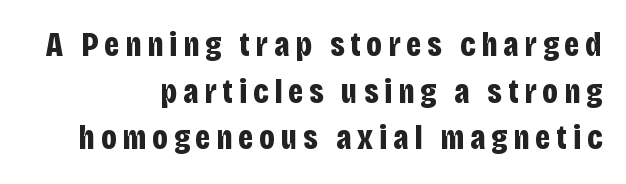
The font's upright variant was chosen for this text. Each row of text sits above clean, open space. The rendering uses natural spacing where letterforms have individual widths. Where is the straight margin? On the right. Interline gaps are of average width in this sample. The letters are bold, with thick, heavy strokes.
